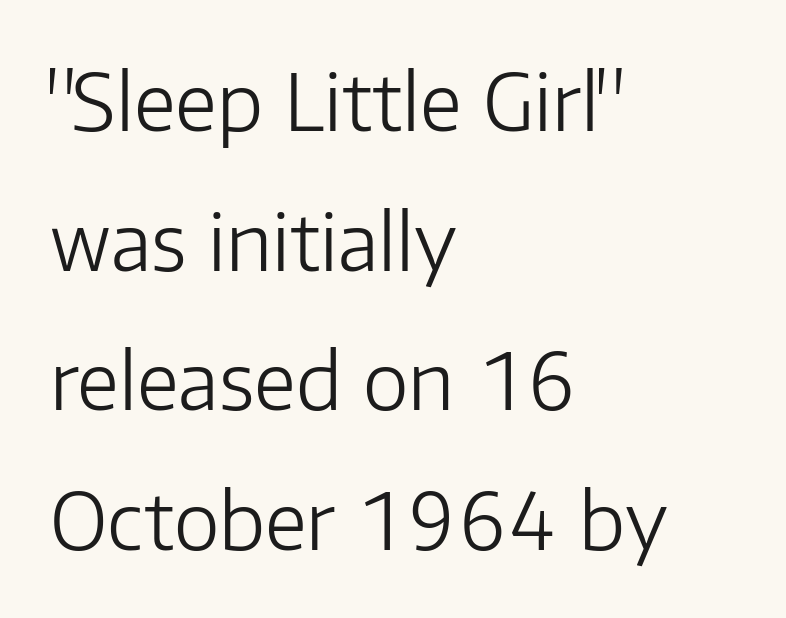
{"serif": "no", "italic": "no", "bold": "no", "weight": "light", "width": "normal", "stroke_contrast": "low", "x_height": "medium", "monospaced": "no", "underline": "no", "align": "left", "line_spacing_ratio": 1.79, "letter_spacing": "normal", "letter_spacing_em": 0.0, "glyph_px": 78}
